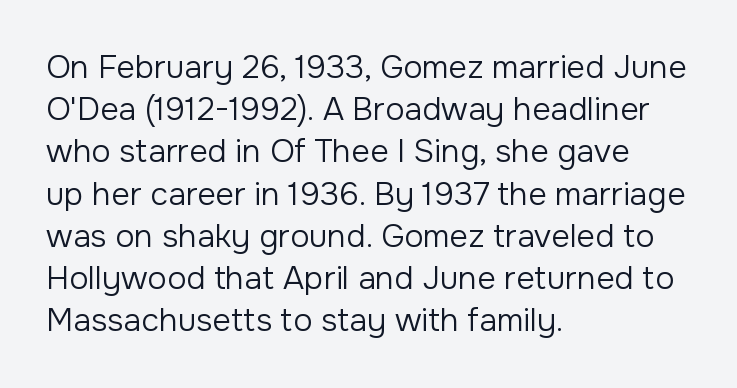
Looks like regular typesetting: each glyph gets only the width it needs. The compositor pushed each line to the left boundary. Nope, no serifs anywhere on these letters. This rendering features lettering with no underline.
